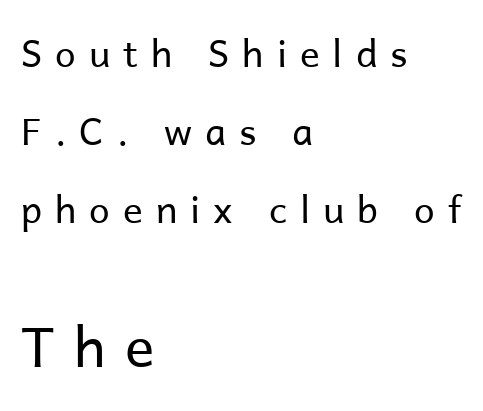
The face used here is proportionally spaced, like ordinary book or web type. The gap between lines stays unmarked. The font's upright variant was chosen for this text. The font is comparable to plain body text, perhaps lighter. Between one letter and the next there's a generous, obvious gap. Leading: increased.
